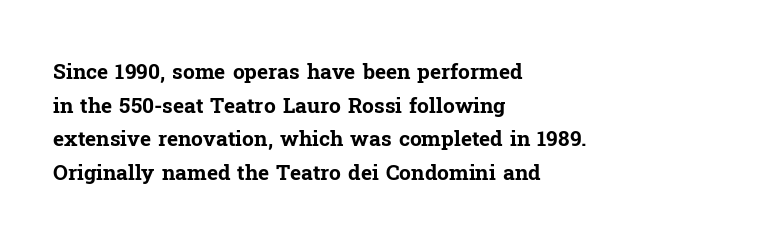
This sample uses plain, unmodified letter spacing. The lines are quadded left. If you measured baseline to baseline, you'd find a middling distance. A dark, heavy texture on the line: the type is bold. Unmarked baselines from the first word to the last.
